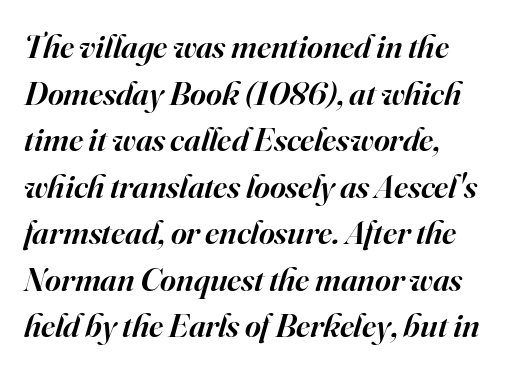
{"serif": "yes", "italic": "yes", "lean": "right", "slant_degrees": 16, "bold": "semi", "weight": "semibold", "width": "normal", "stroke_contrast": "high", "x_height": "small", "monospaced": "no", "underline": "no", "line_spacing": "normal", "line_spacing_ratio": 1.37, "letter_spacing": "normal", "letter_spacing_em": 0.0, "glyph_px": 34}
